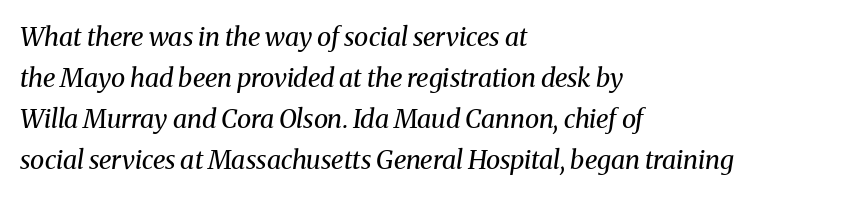
Short note: letters normally spaced. No word sits above an underline. Reading down the column, the eye jumps a familiar distance to each next line. Teacher's note: observe the even left margin — that is flush-left alignment. Stem width sits at or under what a default text font uses.
